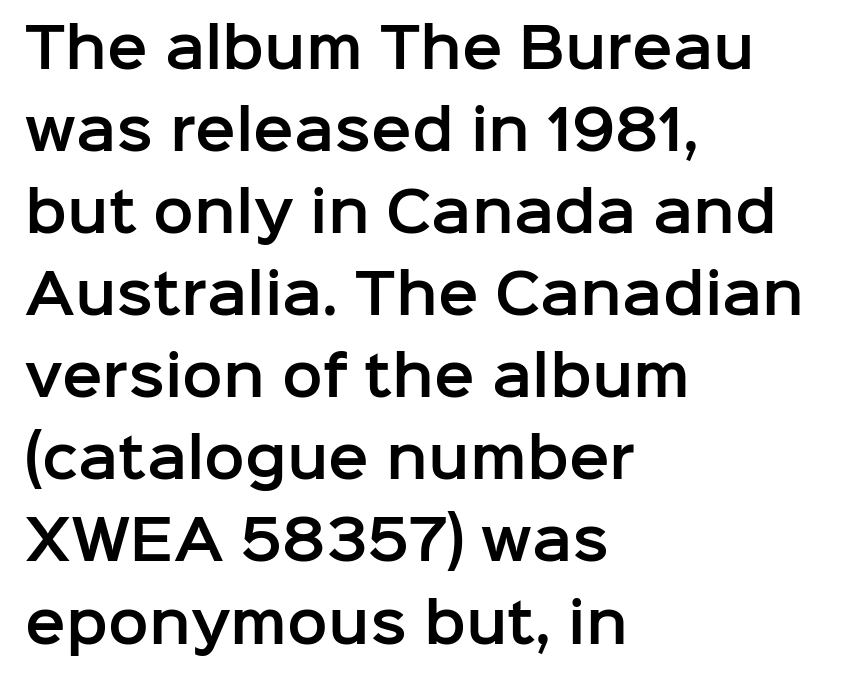
These lines are set flush left with a ragged right edge. Between one letter and the next there's only the usual sliver of space. Unlike italic type, these characters show no tilt at all. No feet cap the strokes, marking this as sans-serif type. Rule under the text: the space is simply empty. The designer left line spacing at the default.
